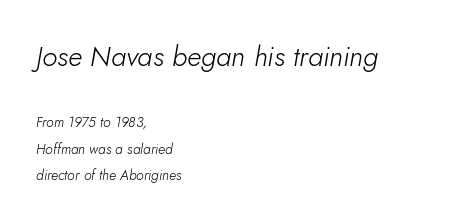
The image shows 28 px light type, italic (leaning right); set left-aligned, loose line spacing (1.91x), normal letter spacing, not underlined; the first (top) block is 2.0x larger; low stroke contrast and a small x-height.
